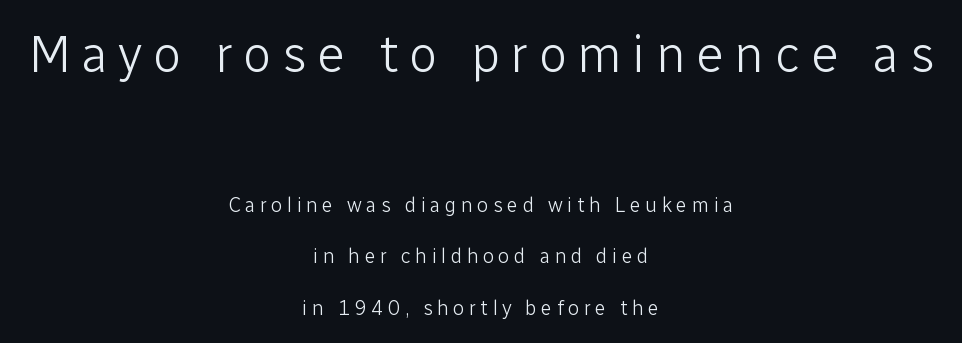
You could not count columns in this text — the font is proportionally spaced. Is there much room between lines? Yes — plenty of vertical air separates them. The face used here is rendered with a markedly widened letterfit. Heaviness? Minimal to ordinary, like unemphasized prose.
